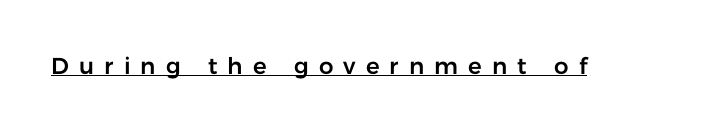
{"italic": "no", "underline": "yes", "letter_spacing": "wide", "letter_spacing_em": 0.44, "glyph_px": 23}
